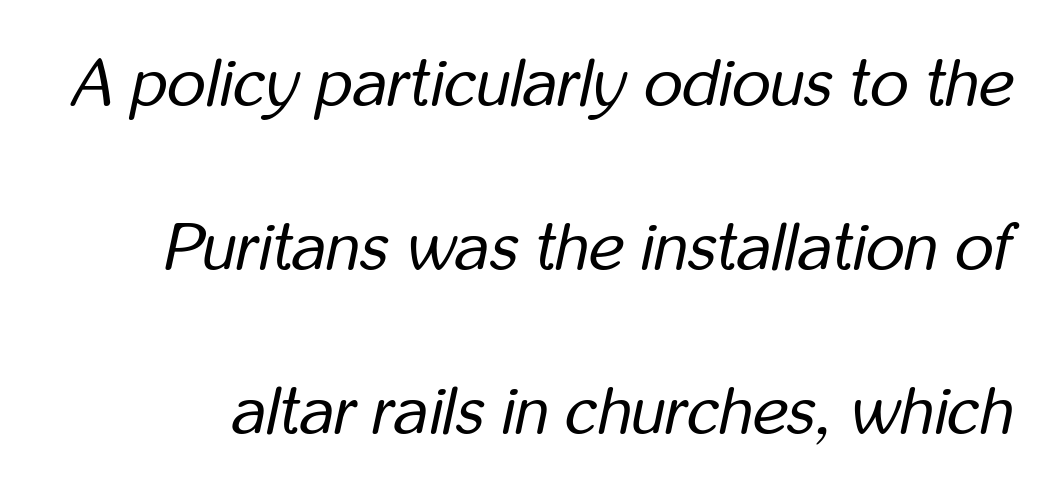
Q: Is the text bold? A: No.
Q: Is the text italic (slanted)? A: Yes, it leans right by about 12 degrees.
Q: Is the text underlined? A: No.
Q: Is the spacing between letters normal or unusually wide? A: Normal.
Q: Is the spacing between lines tight, normal or loose? A: Loose.
Q: Width (condensed, normal, or wide)? A: Condensed.
Q: Stroke contrast? A: Low.
Q: x-height? A: Medium.
Q: Monospaced? A: No.
